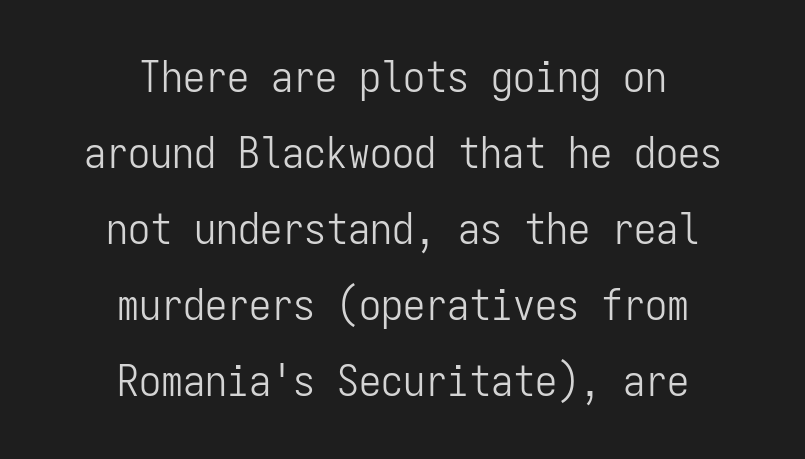
{"serif": "no", "italic": "no", "bold": "no", "weight": "light", "width": "condensed", "stroke_contrast": "low", "x_height": "medium", "monospaced": "yes", "underline": "no", "align": "center", "line_spacing_ratio": 1.73, "letter_spacing": "normal", "letter_spacing_em": 0.0, "glyph_px": 44}
